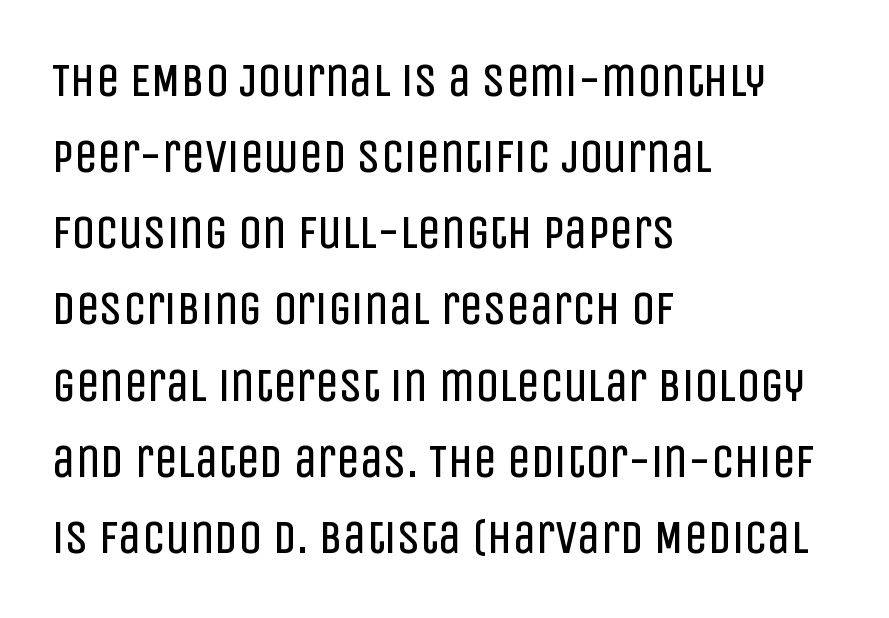
Q: Is the text bold? A: No.
Q: Is the text italic (slanted)? A: No, it is upright.
Q: Is the typeface a serif or a sans-serif typeface? A: Sans-serif.
Q: Is the text underlined? A: No.
Q: How is the paragraph aligned? A: Left-aligned.
Q: Is the spacing between letters normal or unusually wide? A: Normal.
Q: Is the spacing between lines tight, normal or loose? A: Normal.
Q: Width (condensed, normal, or wide)? A: Condensed.
Q: Stroke contrast? A: Low.
Q: x-height? A: Large.
Q: Monospaced? A: No.
